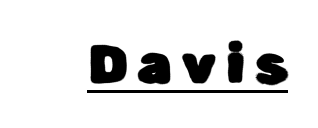
{"serif": "no", "italic": "no", "width": "normal", "stroke_contrast": "low", "x_height": "medium", "monospaced": "no", "underline": "yes", "glyph_px": 55}
